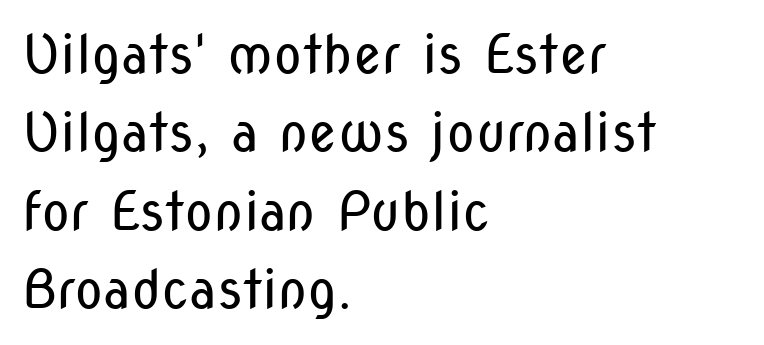
The space directly below the letters is spotless. These lines are rendered in a variable-pitch font. A roman cut, with each character standing at attention. Rows of type keep a routine distance in the vertical direction. A quiet, ordinary-to-light weight characterises the typeface.
